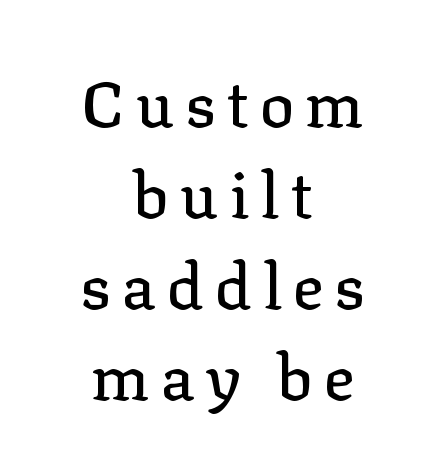
Serifs: yes, visible at the terminals of the letterforms. You can tell it's not italic because the verticals are truly vertical. If you folded the block vertically in half, each line would mirror itself in length. Interline gaps are of average width in this sample. Note the varied advance widths — an 'i' is clearly narrower than an 'm'.
